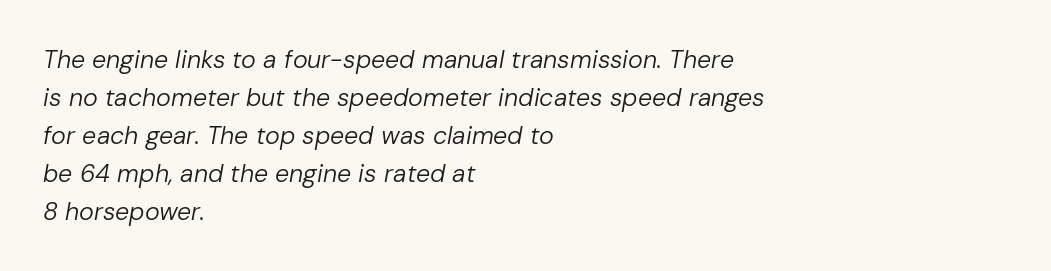
Q: Is the text bold? A: No.
Q: Is the text italic (slanted)? A: Yes, it leans right by about 10 degrees.
Q: Is the text underlined? A: No.
Q: How is the paragraph aligned? A: Left-aligned.
Q: Is the spacing between letters normal or unusually wide? A: Normal.
Q: Is the spacing between lines tight, normal or loose? A: Normal.
